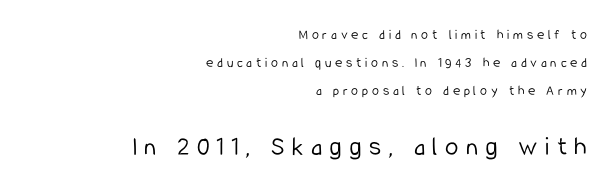
Q: Is the text bold? A: No.
Q: Is the text italic (slanted)? A: No, it is upright.
Q: Is the text underlined? A: No.
Q: How is the paragraph aligned? A: Right-aligned.
Q: Is the spacing between letters normal or unusually wide? A: Unusually wide.
Q: Is the spacing between lines tight, normal or loose? A: Loose.
Q: Which block of text is set in a larger size, the first (top) or the second (bottom)? A: The second (bottom) one.
